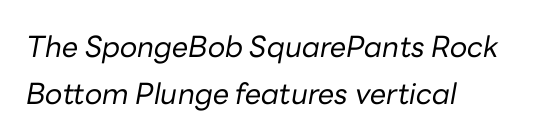
The image shows 29 px regular-weight type, italic (leaning right); set left-aligned, normal line spacing (1.62x), normal letter spacing, not underlined; low stroke contrast and a medium x-height.
